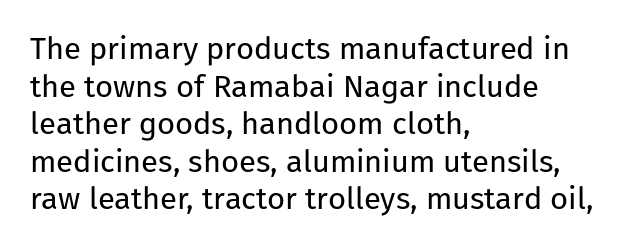
Grotesque or geometric, the face here clearly has no serifs. Weight: regular or lighter. The face used here is proportionally spaced, like ordinary book or web type. Type without underlining.
